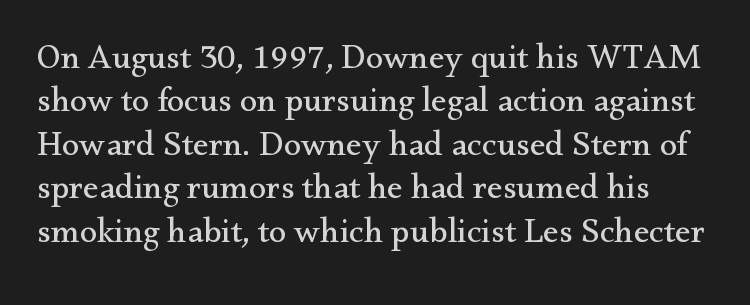
{"serif": "yes", "italic": "no", "bold": "no", "weight": "regular", "width": "normal", "stroke_contrast": "medium", "x_height": "small", "monospaced": "no", "underline": "no", "line_spacing_ratio": 1.24, "letter_spacing": "normal", "letter_spacing_em": 0.0, "glyph_px": 35}
